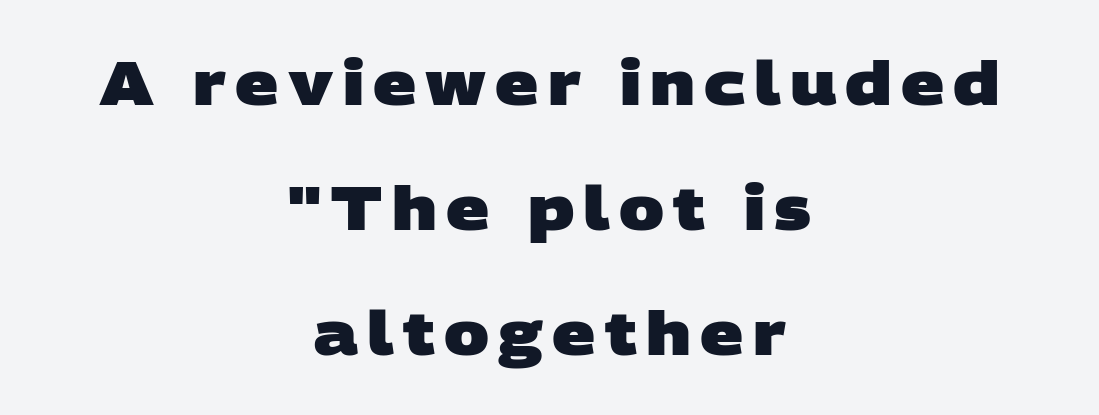
Q: Is the text bold? A: Yes.
Q: Is the typeface a serif or a sans-serif typeface? A: Sans-serif.
Q: Is the text underlined? A: No.
Q: How is the paragraph aligned? A: Centered.
Q: Is the spacing between lines tight, normal or loose? A: Loose.
Q: Width (condensed, normal, or wide)? A: Wide.
Q: Stroke contrast? A: Low.
Q: x-height? A: Large.
Q: Monospaced? A: No.
